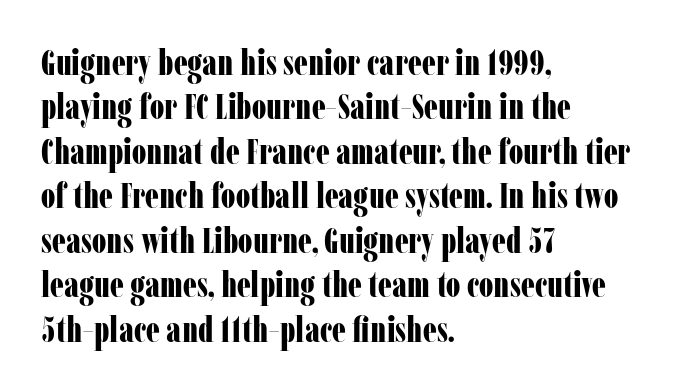
The image shows 35 px bold, condensed serif type, upright; set left-aligned, normal line spacing (1.27x), normal letter spacing, not underlined; low stroke contrast and a medium x-height.
